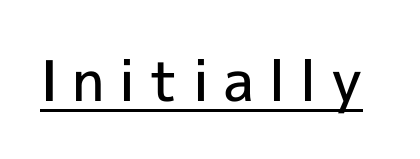
Q: Is the text bold? A: Semi-bold.
Q: Is the text italic (slanted)? A: No, it is upright.
Q: Is the typeface a serif or a sans-serif typeface? A: Sans-serif.
Q: Is the text underlined? A: Yes.
Q: Is the spacing between letters normal or unusually wide? A: Unusually wide.
Q: Width (condensed, normal, or wide)? A: Normal.
Q: x-height? A: Medium.
Q: Monospaced? A: No.
